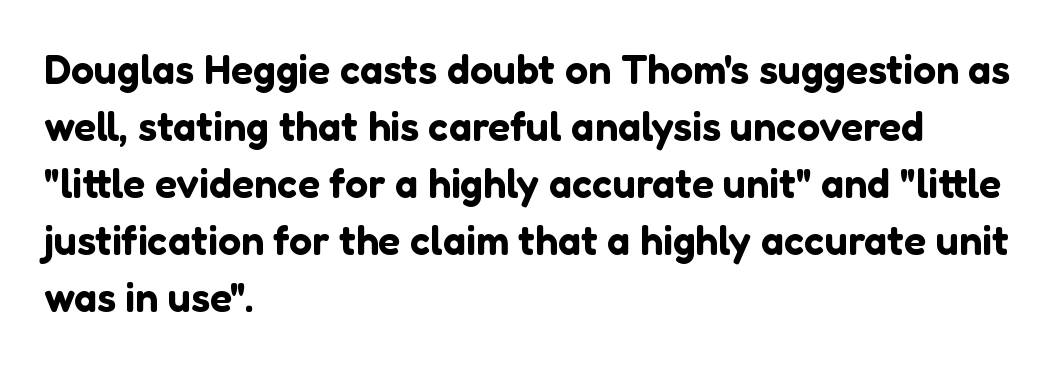
{"serif": "no", "italic": "no", "width": "normal", "stroke_contrast": "low", "x_height": "medium", "monospaced": "no", "underline": "no", "align": "left", "line_spacing": "normal", "line_spacing_ratio": 1.39, "letter_spacing": "normal", "letter_spacing_em": 0.0, "glyph_px": 41}
